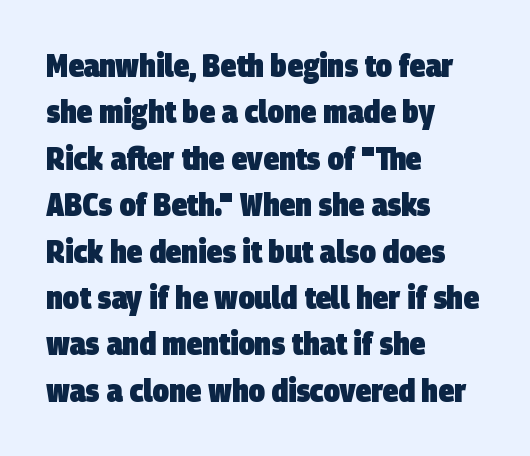
A sans-serif font was chosen for this passage. Varying glyph widths throughout — classic text-font behaviour. All the whitespace from short lines collects on the right. You'd pick this weight for a headline — it's a proper bold. Quick note: underline off.
